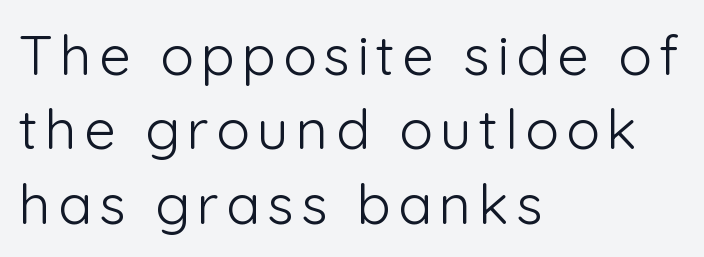
The passage shown is typed in a proportional face where columns would drift. Stroke mass is kept to a normal reading level or below. Classification — sans serif. The lettering holds an erect, upright posture throughout. This block has exactly the height ordinary leading produces. Teacher's note: observe the even left margin — that is flush-left alignment.
